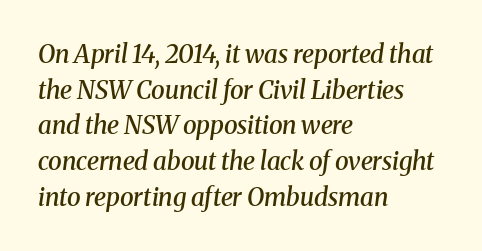
Q: Is the text bold? A: Semi-bold.
Q: Is the text italic (slanted)? A: Yes, it leans right by about 8 degrees.
Q: Is the text underlined? A: No.
Q: How is the paragraph aligned? A: Left-aligned.
Q: Is the spacing between letters normal or unusually wide? A: Normal.
Q: Is the spacing between lines tight, normal or loose? A: Normal.
